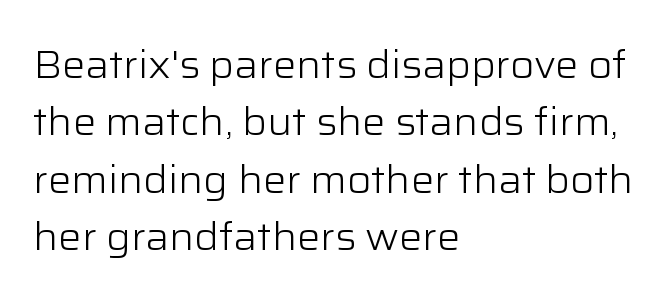
The image shows 39 px light sans-serif type, upright; set left-aligned, normal line spacing (1.47x), normal letter spacing, not underlined; low stroke contrast and a medium x-height.
